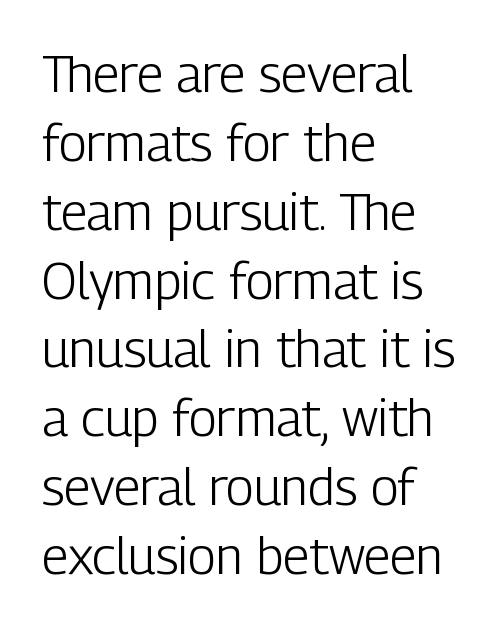
Every row of glyphs begins at an identical x-position on the left. Ordinary non-slanted type is in use. How would I describe the line gaps? Plain and ordinary. Compared with a typical body face, this is equally light or lighter still. Proportional: the letters do not fall into vertical columns. I'd call this a sans setting — the letters go barefoot.
